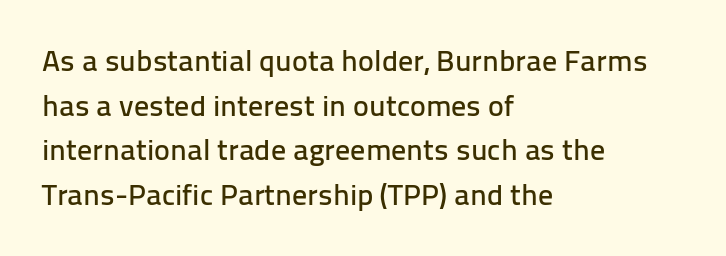
Q: Is the text italic (slanted)? A: No, it is upright.
Q: Is the typeface a serif or a sans-serif typeface? A: Sans-serif.
Q: Is the text underlined? A: No.
Q: How is the paragraph aligned? A: Left-aligned.
Q: Is the spacing between letters normal or unusually wide? A: Normal.
Q: Is the spacing between lines tight, normal or loose? A: Normal.
Q: Width (condensed, normal, or wide)? A: Normal.
Q: Stroke contrast? A: Low.
Q: x-height? A: Medium.
Q: Monospaced? A: No.
